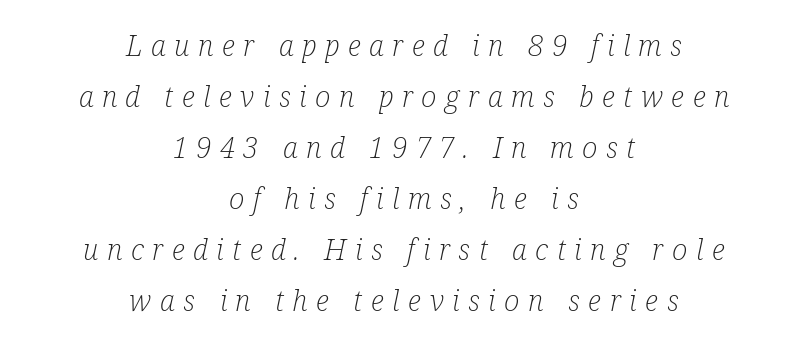
{"serif": "yes", "italic": "yes", "lean": "right", "slant_degrees": 12, "bold": "no", "weight": "light", "width": "condensed", "stroke_contrast": "low", "x_height": "medium", "monospaced": "no", "underline": "no", "align": "center", "line_spacing_ratio": 1.76, "letter_spacing": "wide", "letter_spacing_em": 0.29, "glyph_px": 29}
